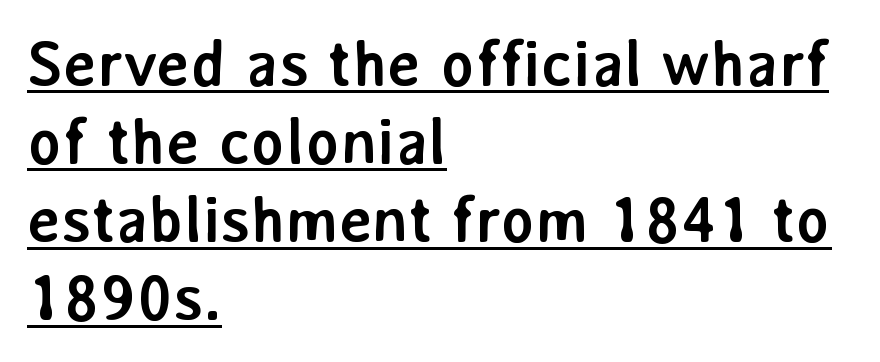
The image shows 64 px semibold sans-serif type, upright; set left-aligned, line spacing 1.22x, normal letter spacing, underlined; low stroke contrast and a medium x-height.
